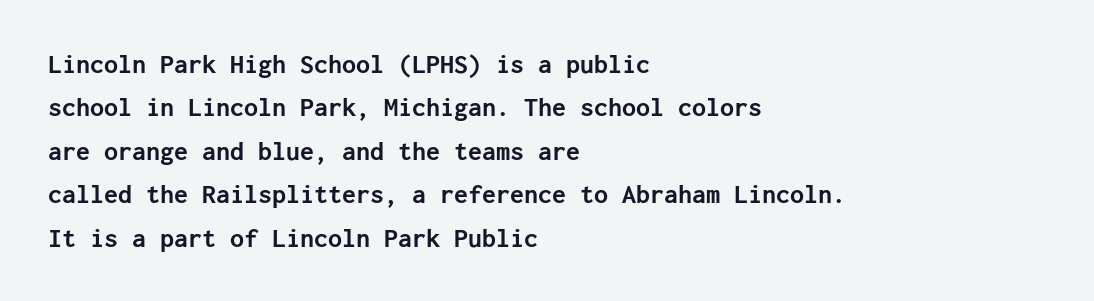
Is the type bold? Yes — the strokes are clearly thick and heavy. A typesetter would call this zero additional tracking. Leftover space on each line is placed entirely after the last word. The specimen omits any rule beneath the text block's lines.
